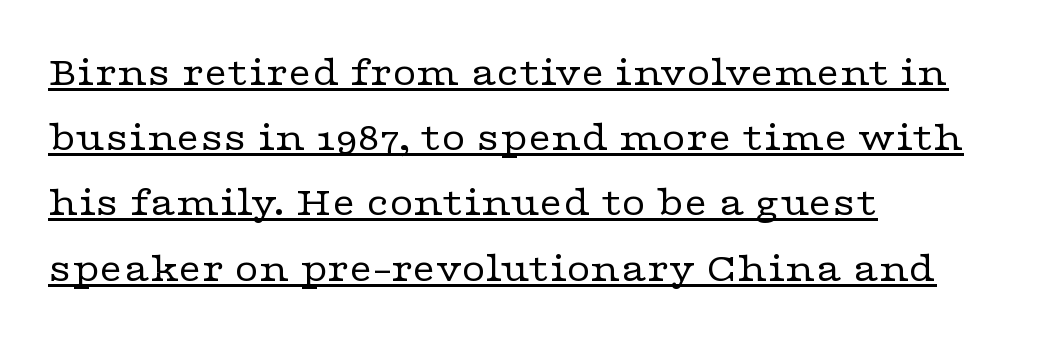
Q: Is the text bold? A: No.
Q: Is the text italic (slanted)? A: No, it is upright.
Q: Is the typeface a serif or a sans-serif typeface? A: Serif.
Q: Is the text underlined? A: Yes.
Q: How is the paragraph aligned? A: Left-aligned.
Q: Is the spacing between letters normal or unusually wide? A: Normal.
Q: Is the spacing between lines tight, normal or loose? A: Normal.
Q: Width (condensed, normal, or wide)? A: Wide.
Q: Stroke contrast? A: Low.
Q: x-height? A: Medium.
Q: Monospaced? A: No.
